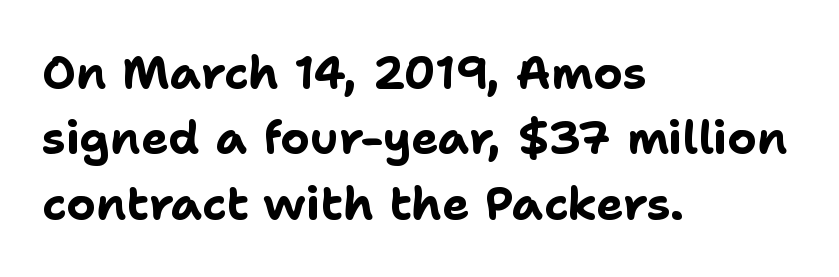
Q: Is the text bold? A: Yes.
Q: Is the text italic (slanted)? A: No, it is upright.
Q: Is the typeface a serif or a sans-serif typeface? A: Sans-serif.
Q: Is the text underlined? A: No.
Q: How is the paragraph aligned? A: Left-aligned.
Q: Is the spacing between letters normal or unusually wide? A: Normal.
Q: Is the spacing between lines tight, normal or loose? A: Normal.
Q: Width (condensed, normal, or wide)? A: Normal.
Q: Stroke contrast? A: Low.
Q: x-height? A: Medium.
Q: Monospaced? A: No.
